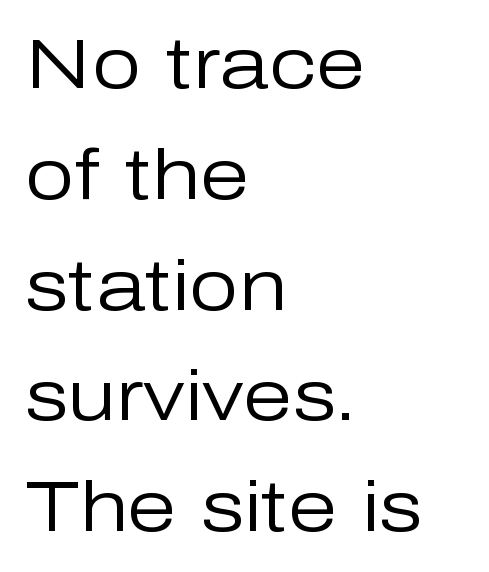
Is there any slant? The stems are plumb. Type style note: lacks serifs. The gap between lines stays unmarked. The strokes are not fattened; the text isn't bold. Nothing unusual about the tracking: characters are spaced as the font intends.
